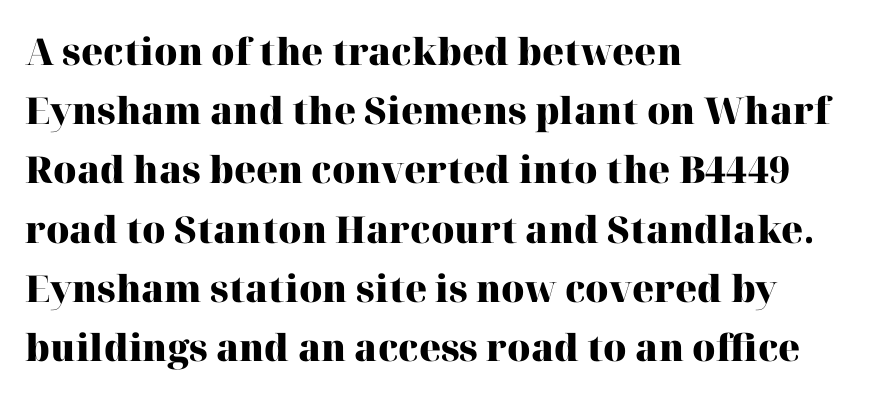
The image shows 37 px heavy serif type, upright; set left-aligned, normal line spacing (1.6x), normal letter spacing, not underlined; high stroke contrast and a medium x-height.
